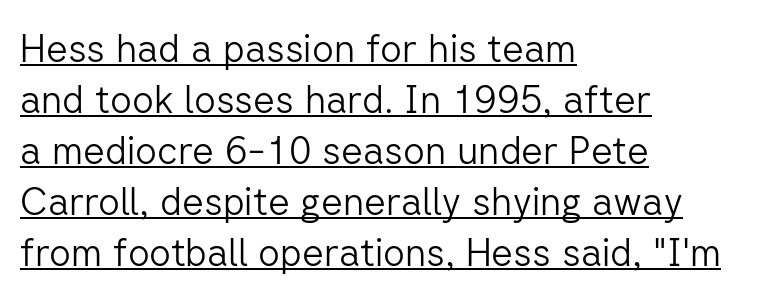
{"serif": "no", "italic": "no", "bold": "no", "weight": "light", "width": "normal", "stroke_contrast": "low", "x_height": "medium", "monospaced": "no", "underline": "yes", "align": "left", "line_spacing": "normal", "line_spacing_ratio": 1.34, "letter_spacing": "normal", "letter_spacing_em": 0.0, "glyph_px": 38}
